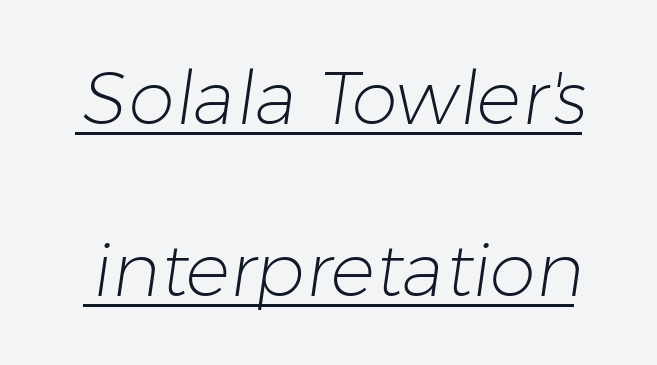
{"serif": "no", "bold": "no", "weight": "light", "width": "normal", "stroke_contrast": "low", "x_height": "medium", "monospaced": "no", "underline": "yes", "line_spacing": "loose", "line_spacing_ratio": 2.33, "letter_spacing": "normal", "letter_spacing_em": 0.0, "glyph_px": 74}
